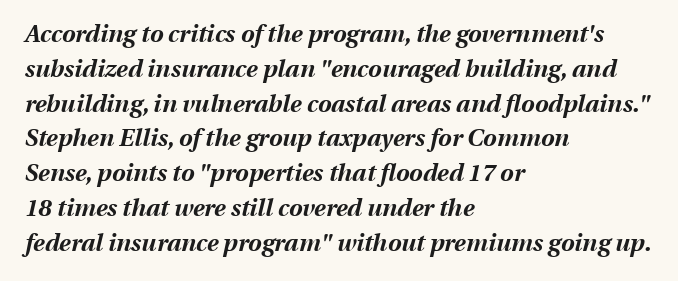
{"italic": "yes", "lean": "right", "slant_degrees": 13, "bold": "yes", "underline": "no", "align": "left", "line_spacing": "normal", "line_spacing_ratio": 1.45, "letter_spacing": "normal", "letter_spacing_em": 0.0, "glyph_px": 24}
